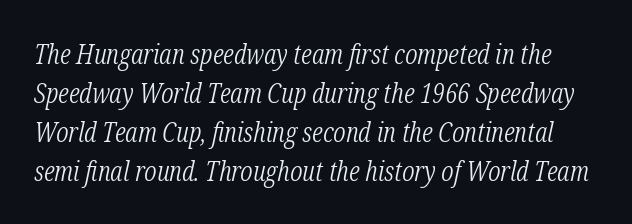
The image shows 28 px light, condensed serif type, italic (leaning right); set normal line spacing (1.39x), normal letter spacing, not underlined; low stroke contrast and a medium x-height.
